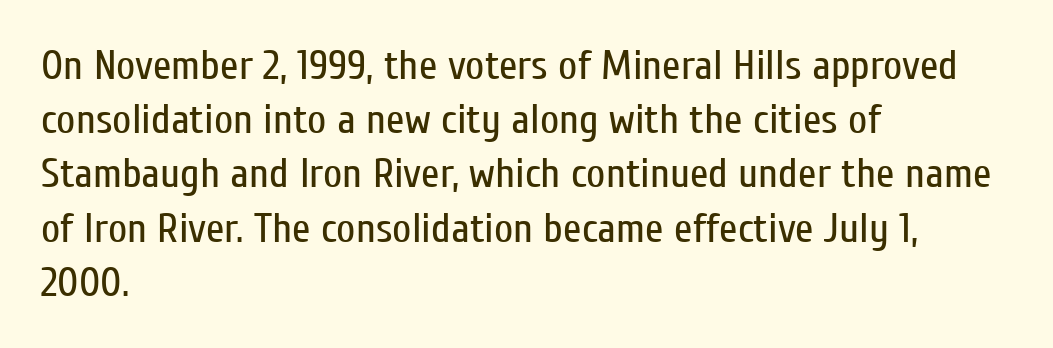
Q: Is the text bold? A: No.
Q: Is the text italic (slanted)? A: No, it is upright.
Q: Is the typeface a serif or a sans-serif typeface? A: Sans-serif.
Q: Is the text underlined? A: No.
Q: How is the paragraph aligned? A: Left-aligned.
Q: Is the spacing between letters normal or unusually wide? A: Normal.
Q: Is the spacing between lines tight, normal or loose? A: Normal.
Q: Width (condensed, normal, or wide)? A: Condensed.
Q: Stroke contrast? A: Low.
Q: x-height? A: Medium.
Q: Monospaced? A: No.
